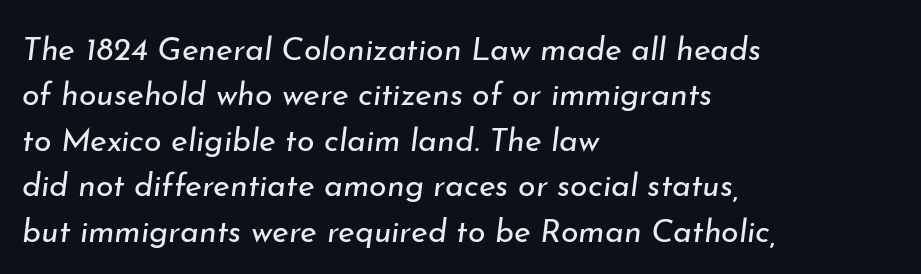
{"italic": "yes", "lean": "right", "slant_degrees": 7, "bold": "no", "weight": "regular", "width": "normal", "stroke_contrast": "low", "x_height": "small", "monospaced": "no", "underline": "no", "align": "left", "line_spacing": "normal", "line_spacing_ratio": 1.42, "letter_spacing": "normal", "letter_spacing_em": 0.0, "glyph_px": 32}
